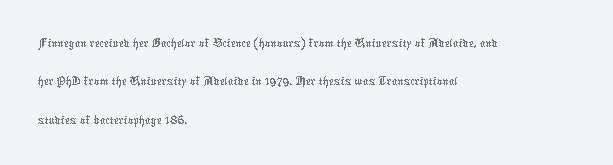
Note the varied advance widths — an 'i' is clearly narrower than an 'm'. Each row of text sits above clean, open space. A roman cut, with each character standing at attention. The paragraph shown leans on its left margin. No letter is thick-stroked: the sample isn't bold. Is the letter spacing exaggerated? No — it looks like the ordinary default.
